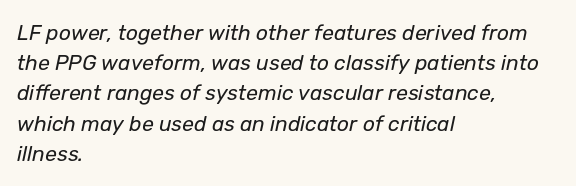
Q: Is the text bold? A: No.
Q: Is the text italic (slanted)? A: Yes, it leans right by about 12 degrees.
Q: Is the text underlined? A: No.
Q: How is the paragraph aligned? A: Left-aligned.
Q: Is the spacing between letters normal or unusually wide? A: Normal.
Q: Is the spacing between lines tight, normal or loose? A: Normal.
